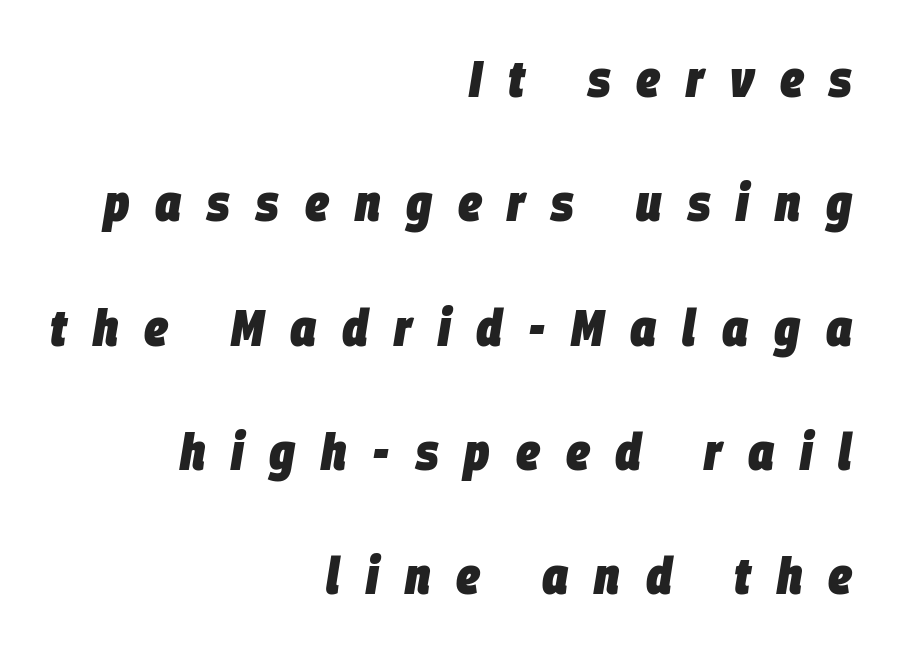
Q: Is the text bold? A: Yes.
Q: Is the text italic (slanted)? A: Yes, it leans right by about 9 degrees.
Q: Is the text underlined? A: No.
Q: How is the paragraph aligned? A: Right-aligned.
Q: Is the spacing between letters normal or unusually wide? A: Unusually wide.
Q: Is the spacing between lines tight, normal or loose? A: Loose.
Q: Width (condensed, normal, or wide)? A: Condensed.
Q: Stroke contrast? A: Low.
Q: x-height? A: Large.
Q: Monospaced? A: No.
